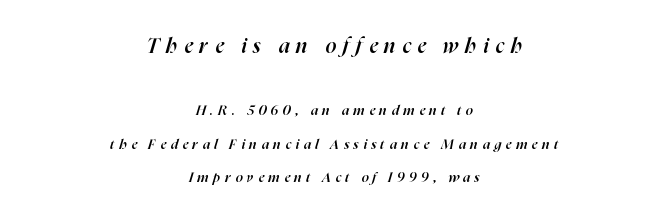
{"italic": "yes", "lean": "right", "slant_degrees": 16, "bold": "semi", "underline": "no", "align": "center", "line_spacing": "loose", "line_spacing_ratio": 2.4, "letter_spacing": "wide", "letter_spacing_em": 0.32, "larger_block": "first", "size_ratio": 1.5, "glyph_px": 21}
